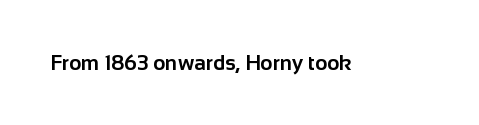
Q: Is the text bold? A: Yes.
Q: Is the text italic (slanted)? A: No, it is upright.
Q: Is the text underlined? A: No.
Q: Is the spacing between letters normal or unusually wide? A: Normal.
